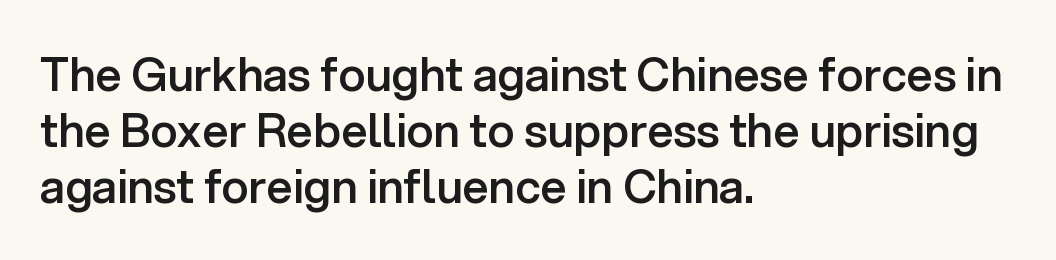
{"serif": "no", "italic": "no", "bold": "semi", "weight": "semibold", "width": "normal", "stroke_contrast": "low", "x_height": "medium", "monospaced": "no", "underline": "no", "align": "left", "line_spacing_ratio": 1.22, "letter_spacing": "normal", "letter_spacing_em": 0.0, "glyph_px": 46}
